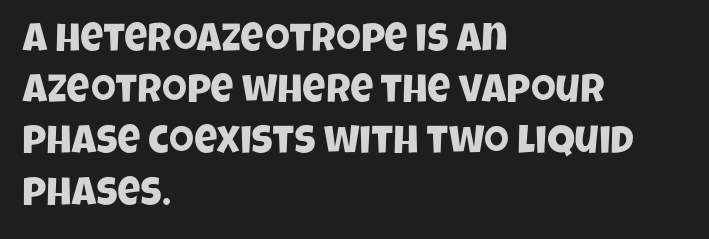
The image shows 40 px condensed sans-serif type; set left-aligned, normal line spacing (1.28x), normal letter spacing, not underlined; low stroke contrast and a large x-height.
